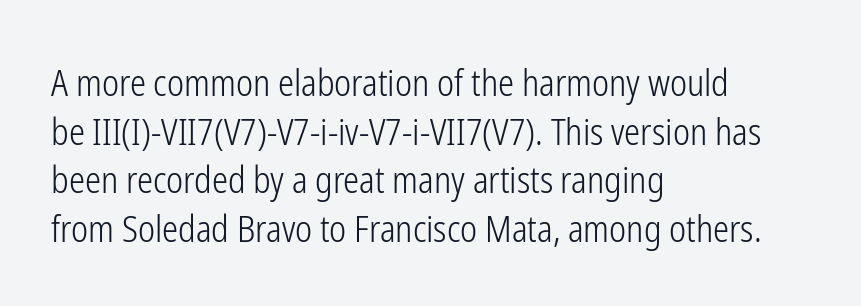
Q: Is the text bold? A: No.
Q: Is the text italic (slanted)? A: No, it is upright.
Q: Is the typeface a serif or a sans-serif typeface? A: Sans-serif.
Q: Is the text underlined? A: No.
Q: How is the paragraph aligned? A: Left-aligned.
Q: Is the spacing between letters normal or unusually wide? A: Normal.
Q: Is the spacing between lines tight, normal or loose? A: Normal.
Q: Width (condensed, normal, or wide)? A: Condensed.
Q: Stroke contrast? A: Low.
Q: x-height? A: Medium.
Q: Monospaced? A: No.
